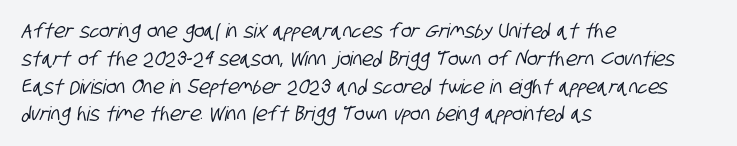
{"underline": "no", "align": "left", "line_spacing": "normal", "line_spacing_ratio": 1.39, "letter_spacing": "normal", "letter_spacing_em": 0.0, "glyph_px": 20}
